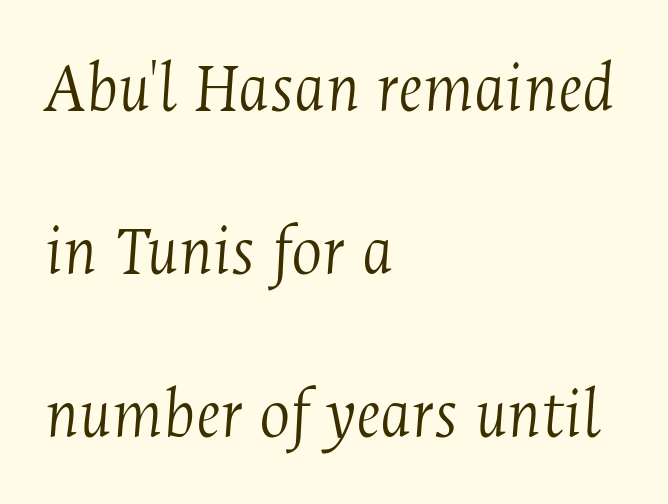
The passage shown leans; its letterforms are oblique. A typesetter would call this zero additional tracking. Only glyphs here, with clear space below each row. The passage shown is not bold in any degree. Quick note: interline space is abundant. Each line starts at the same left margin while the right side varies.
